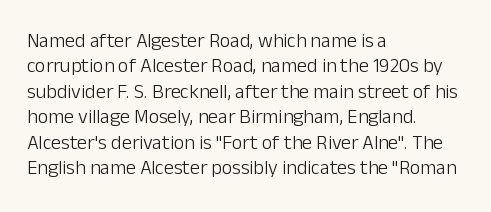
{"italic": "no", "bold": "no", "underline": "no", "align": "left", "line_spacing": "normal", "line_spacing_ratio": 1.27, "letter_spacing": "normal", "letter_spacing_em": 0.0, "glyph_px": 20}
